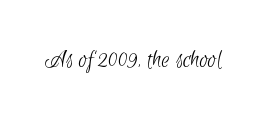
Q: Is the text bold? A: No.
Q: Is the text underlined? A: No.
Q: Is the spacing between letters normal or unusually wide? A: Normal.
